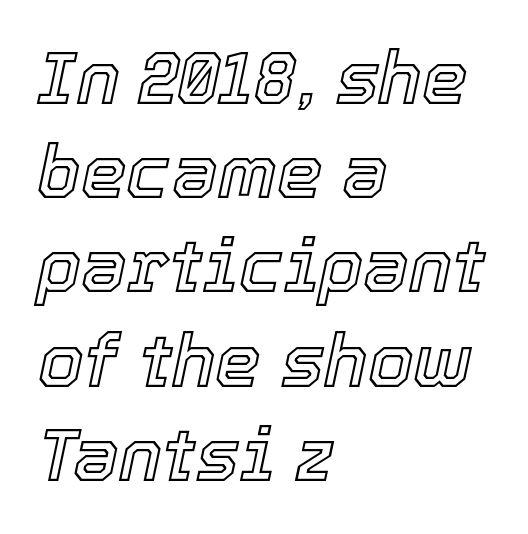
Q: Is the text italic (slanted)? A: Yes, it leans right by about 12 degrees.
Q: Is the text underlined? A: No.
Q: How is the paragraph aligned? A: Left-aligned.
Q: Is the spacing between letters normal or unusually wide? A: Normal.
Q: Is the spacing between lines tight, normal or loose? A: Normal.
Q: Width (condensed, normal, or wide)? A: Normal.
Q: x-height? A: Medium.
Q: Monospaced? A: No.
